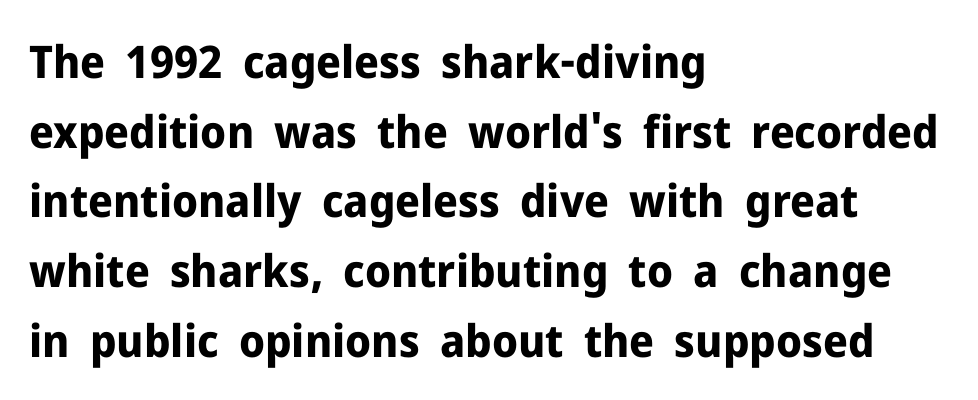
The foot of each line stays bare and open. Horizontal bands of white between lines are of average thickness. Each line starts at the same left margin while the right side varies. Designer's note — italics off, roman on. Observe the absence of serifs on each vertical stroke in this sample.
